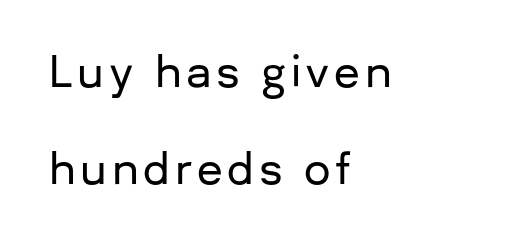
Q: Is the text italic (slanted)? A: No, it is upright.
Q: Is the typeface a serif or a sans-serif typeface? A: Sans-serif.
Q: Is the text underlined? A: No.
Q: How is the paragraph aligned? A: Left-aligned.
Q: Is the spacing between lines tight, normal or loose? A: Loose.
Q: Width (condensed, normal, or wide)? A: Normal.
Q: Stroke contrast? A: Low.
Q: x-height? A: Medium.
Q: Monospaced? A: No.
